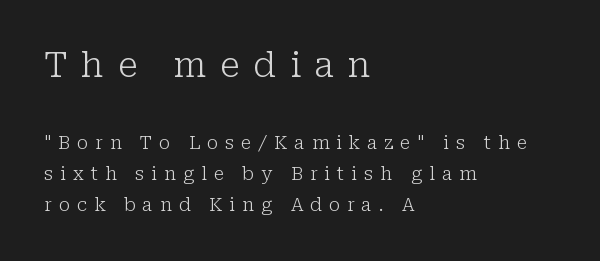
The image shows 35 px light serif type, upright; set left-aligned, line spacing 1.72x, unusually wide letter spacing (+0.39 em), not underlined; the first (top) block is 1.94x larger; low stroke contrast and a medium x-height.
